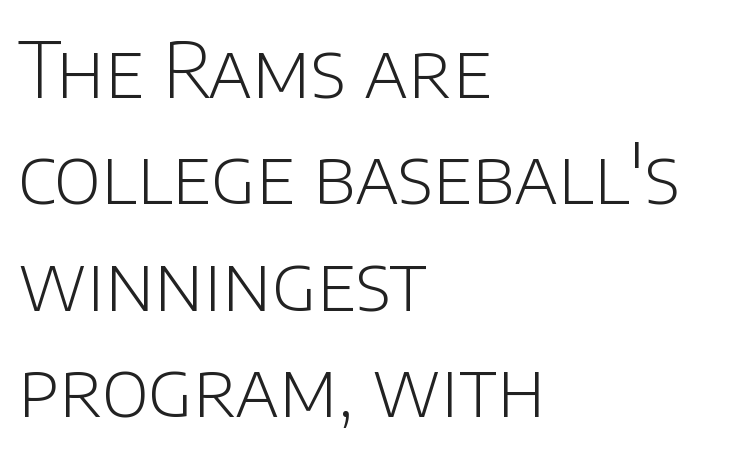
Q: Is the text bold? A: No.
Q: Is the text italic (slanted)? A: No, it is upright.
Q: Is the typeface a serif or a sans-serif typeface? A: Sans-serif.
Q: Is the text underlined? A: No.
Q: How is the paragraph aligned? A: Left-aligned.
Q: Is the spacing between letters normal or unusually wide? A: Normal.
Q: Is the spacing between lines tight, normal or loose? A: Normal.
Q: Width (condensed, normal, or wide)? A: Normal.
Q: Stroke contrast? A: Low.
Q: x-height? A: Large.
Q: Monospaced? A: No.
